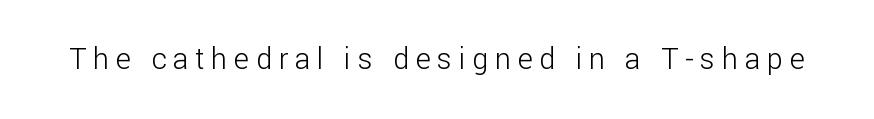
{"serif": "no", "italic": "no", "bold": "no", "weight": "light", "width": "normal", "stroke_contrast": "low", "x_height": "medium", "monospaced": "no", "underline": "no", "letter_spacing": "wide", "letter_spacing_em": 0.23, "glyph_px": 29}
